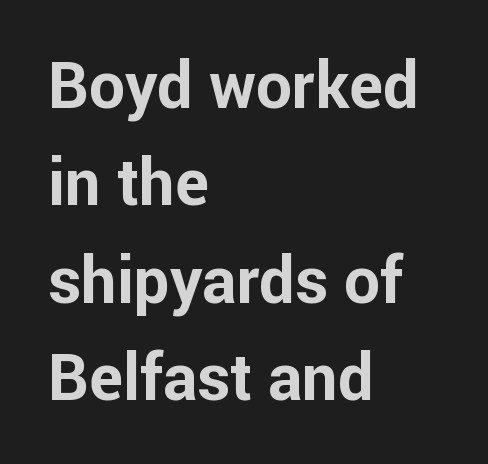
{"serif": "no", "italic": "no", "bold": "yes", "weight": "bold", "width": "normal", "stroke_contrast": "low", "x_height": "medium", "monospaced": "no", "underline": "no", "align": "left", "line_spacing": "normal", "line_spacing_ratio": 1.52, "letter_spacing": "normal", "letter_spacing_em": 0.0, "glyph_px": 64}
